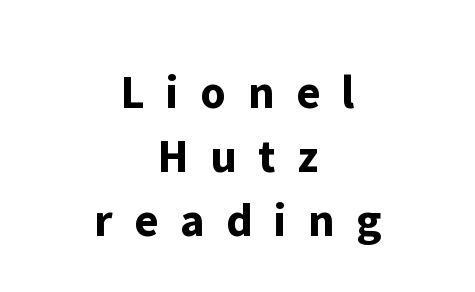
The compositor balanced each line on the midline. What weight is shown? A full bold with thick strokes. This rendering employs a face without finishing strokes, i.e., a sans-serif. The passage shown has open, widely tracked lettering throughout. The block of text has a typical density, with ordinary space between rows. Descenders hang freely into open space.
